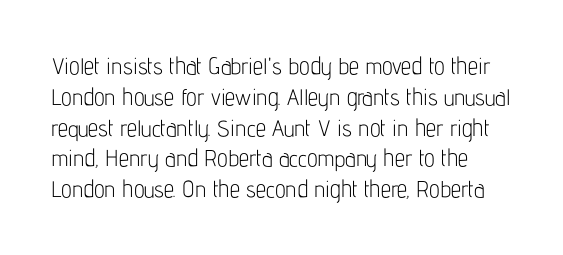
Compared with a typical body face, this is equally light or lighter still. Rule under the text: the space is simply empty. Characters follow at the spacing the type designer built in. Each new line begins a customary step beneath the previous one. Posture: vertical.
